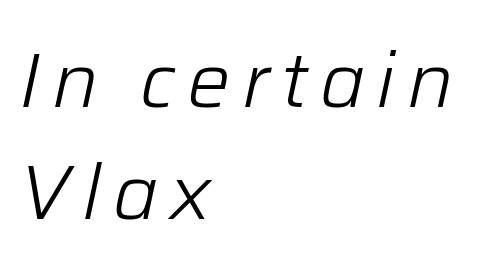
This sample has the flowing, uneven cadence of proportional lettering. The block of text has a typical density, with ordinary space between rows. Is the type heavy? It reads as light-to-regular instead. One-word summary of the alignment: left. Honestly, there is no underline to notice here at all. Yep, that's italic — everything's leaning.
